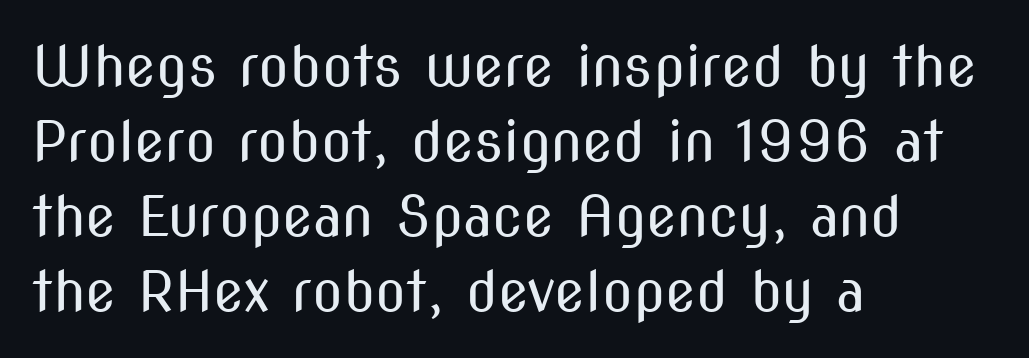
{"serif": "no", "italic": "no", "bold": "no", "weight": "regular", "width": "condensed", "stroke_contrast": "medium", "x_height": "medium", "monospaced": "no", "underline": "no", "align": "left", "line_spacing": "normal", "line_spacing_ratio": 1.34, "letter_spacing": "normal", "letter_spacing_em": 0.0, "glyph_px": 56}
